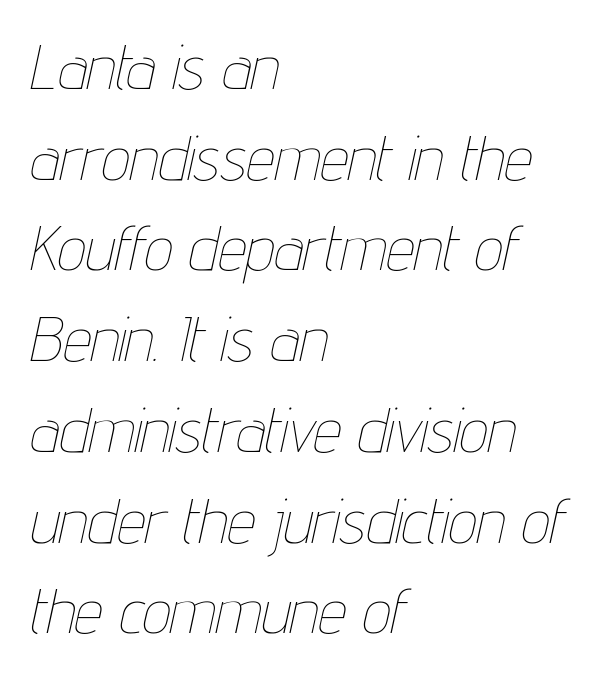
Baseline-to-baseline distance is the conventional proportion of letter height. Spacing between characters is what you'd get straight out of the box. The rendering applies a slant to the glyphs. Think standard paragraph weight, or any step lighter than that.
